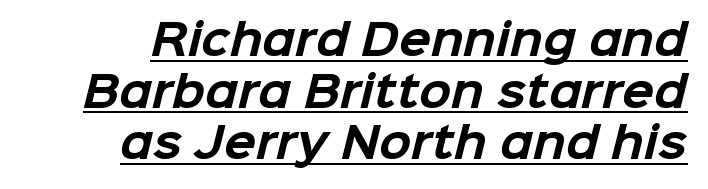
Q: Is the text bold? A: Yes.
Q: Is the typeface a serif or a sans-serif typeface? A: Sans-serif.
Q: Is the text underlined? A: Yes.
Q: Is the spacing between letters normal or unusually wide? A: Normal.
Q: Width (condensed, normal, or wide)? A: Normal.
Q: Stroke contrast? A: Low.
Q: x-height? A: Medium.
Q: Monospaced? A: No.
